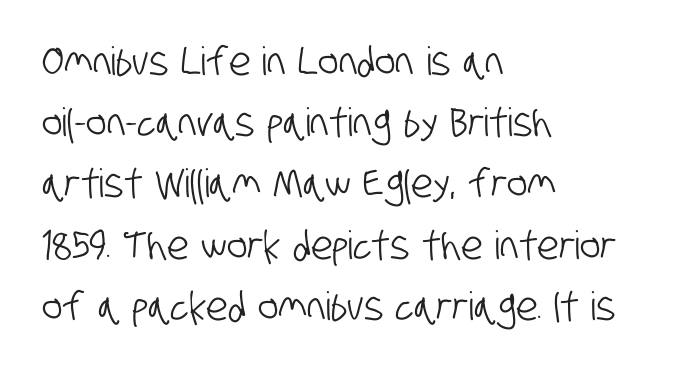
{"serif": "no", "width": "condensed", "stroke_contrast": "low", "x_height": "large", "monospaced": "no", "underline": "no", "align": "left", "line_spacing": "normal", "line_spacing_ratio": 1.57, "letter_spacing": "normal", "letter_spacing_em": 0.0, "glyph_px": 39}
